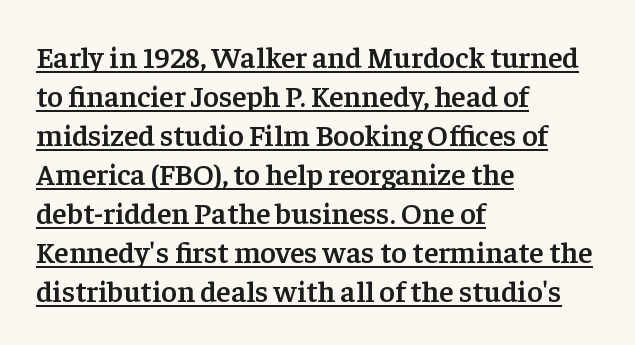
Q: Is the text bold? A: Semi-bold.
Q: Is the text italic (slanted)? A: No, it is upright.
Q: Is the typeface a serif or a sans-serif typeface? A: Serif.
Q: Is the text underlined? A: Yes.
Q: How is the paragraph aligned? A: Left-aligned.
Q: Is the spacing between letters normal or unusually wide? A: Normal.
Q: Is the spacing between lines tight, normal or loose? A: Normal.
Q: Width (condensed, normal, or wide)? A: Normal.
Q: Stroke contrast? A: Low.
Q: x-height? A: Medium.
Q: Monospaced? A: No.
